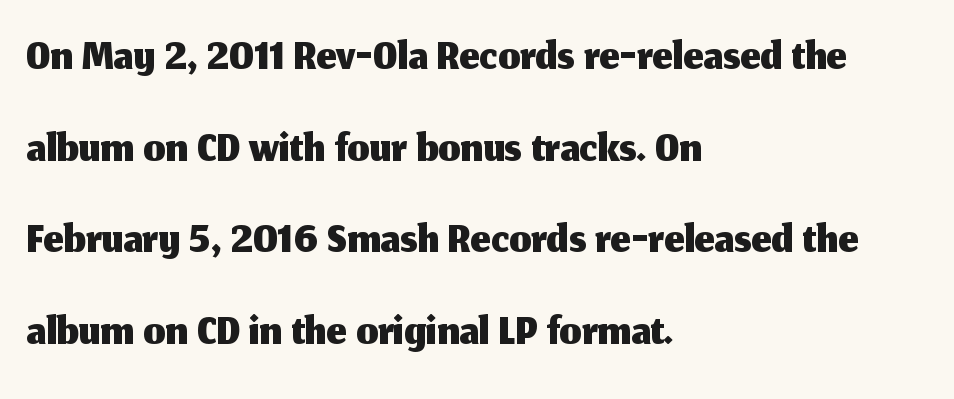
Q: Is the text italic (slanted)? A: No, it is upright.
Q: Is the typeface a serif or a sans-serif typeface? A: Sans-serif.
Q: Is the text underlined? A: No.
Q: How is the paragraph aligned? A: Left-aligned.
Q: Is the spacing between letters normal or unusually wide? A: Normal.
Q: Is the spacing between lines tight, normal or loose? A: Normal.
Q: Width (condensed, normal, or wide)? A: Normal.
Q: Stroke contrast? A: Medium.
Q: x-height? A: Medium.
Q: Monospaced? A: No.
